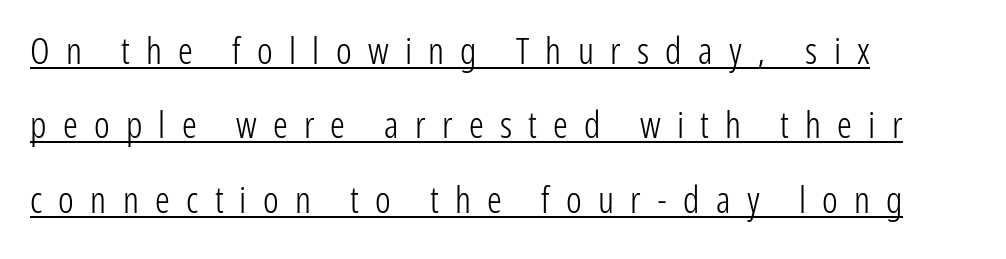
The image shows 37 px light, condensed sans-serif type, upright; set left-aligned, loose line spacing (2.01x), unusually wide letter spacing (+0.44 em), underlined; low stroke contrast and a medium x-height.
